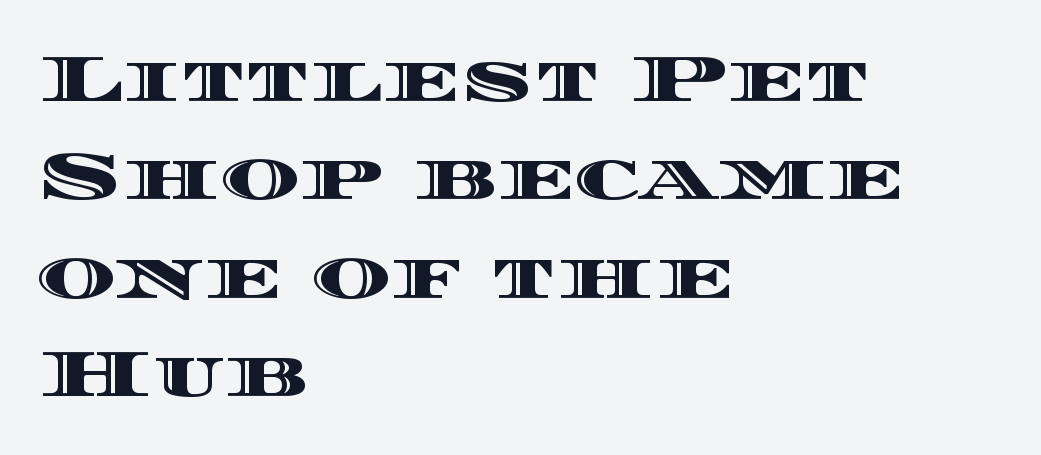
Spacing verdict: proportional, widths tailored to each character. Visually the block forms a straight wall on the left and a jagged coastline on the right. This rendering features lettering with no underline. There is no visible air inserted between adjacent glyphs. Summary of vertical rhythm: regular, with standard interline spacing.
